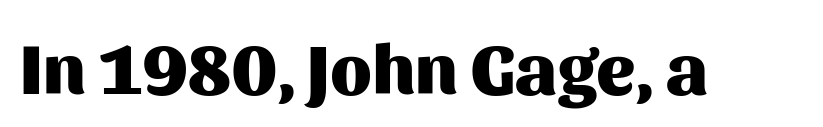
{"serif": "no", "italic": "no", "bold": "yes", "weight": "heavy", "width": "normal", "stroke_contrast": "medium", "x_height": "medium", "monospaced": "no", "underline": "no", "letter_spacing": "normal", "letter_spacing_em": 0.0, "glyph_px": 72}
